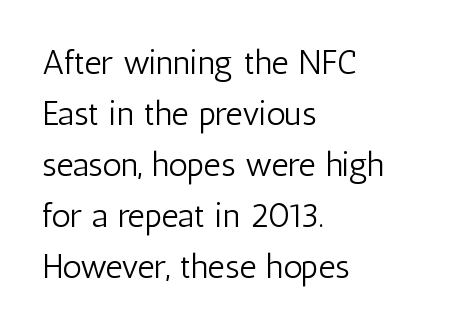
The image shows 34 px light, condensed sans-serif type, upright; set left-aligned, normal line spacing (1.5x), normal letter spacing, not underlined; low stroke contrast and a medium x-height.
